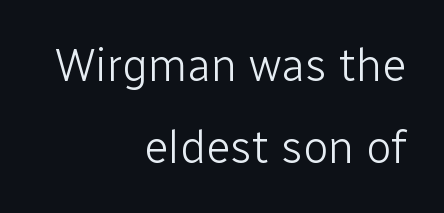
The image shows 46 px light sans-serif type, upright; set right-aligned, line spacing 1.79x, normal letter spacing, not underlined; low stroke contrast and a medium x-height.
